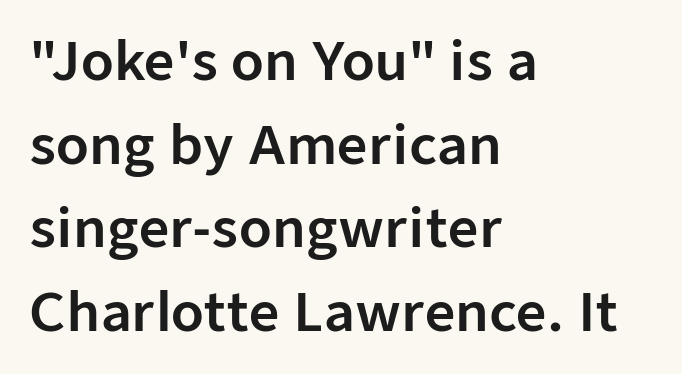
The line texture is even and compact thanks to regular tracking. The lines are quadded left. The lettering holds an erect, upright posture throughout. Regarding leading, the lines here are spaced in the standard way. These lines are rendered in a variable-pitch font.
